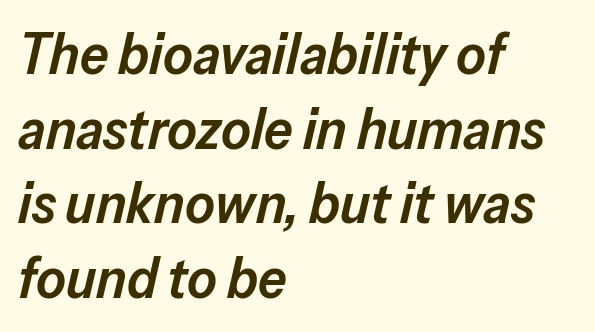
Q: Is the text bold? A: Semi-bold.
Q: Is the text italic (slanted)? A: Yes, it leans right by about 13 degrees.
Q: Is the text underlined? A: No.
Q: How is the paragraph aligned? A: Left-aligned.
Q: Is the spacing between letters normal or unusually wide? A: Normal.
Q: Is the spacing between lines tight, normal or loose? A: Normal.
Q: Width (condensed, normal, or wide)? A: Normal.
Q: Stroke contrast? A: Low.
Q: x-height? A: Medium.
Q: Monospaced? A: No.
